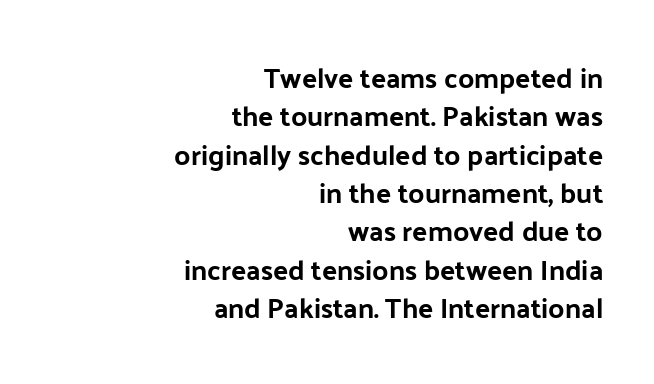
Font category for this specimen: sans-serif. Honestly, the row spacing looks completely unremarkable. Students, this is bold: see how much ink each stroke carries. Proportional: the letters do not fall into vertical columns.
